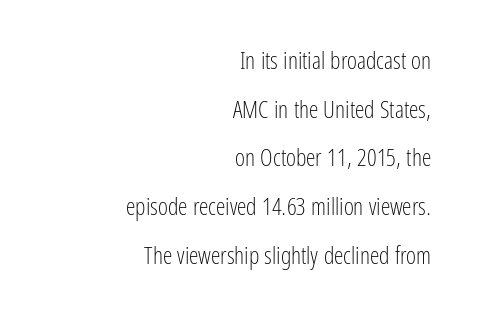
The image shows 24 px text type, upright; set right-aligned, loose line spacing (2.03x), normal letter spacing, not underlined.
